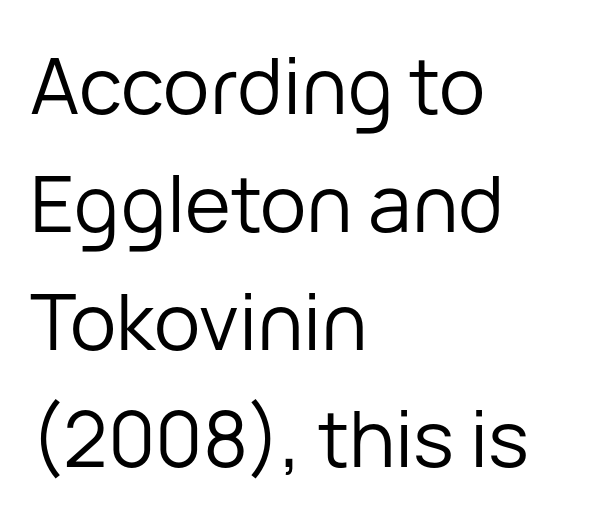
{"serif": "no", "italic": "no", "bold": "no", "weight": "regular", "width": "normal", "stroke_contrast": "low", "x_height": "medium", "monospaced": "no", "underline": "no", "align": "left", "line_spacing": "normal", "line_spacing_ratio": 1.51, "letter_spacing": "normal", "letter_spacing_em": 0.0, "glyph_px": 78}
